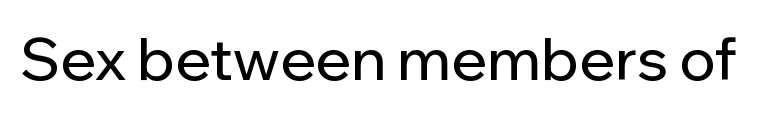
{"serif": "no", "italic": "no", "width": "normal", "stroke_contrast": "low", "x_height": "medium", "monospaced": "no", "underline": "no", "letter_spacing": "normal", "letter_spacing_em": 0.0, "glyph_px": 59}
